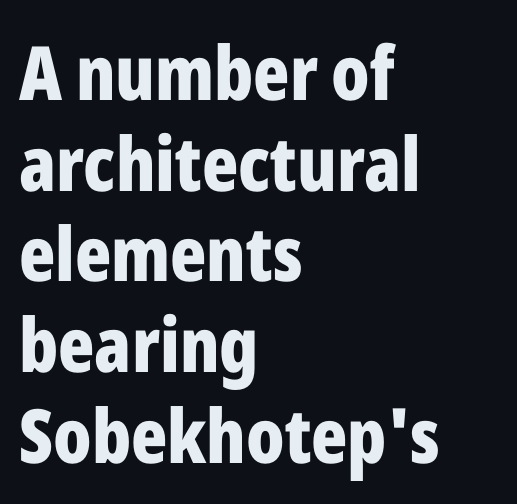
The image shows 75 px bold, condensed sans-serif type, upright; set left-aligned, line spacing 1.21x, normal letter spacing, not underlined; low stroke contrast and a medium x-height.
